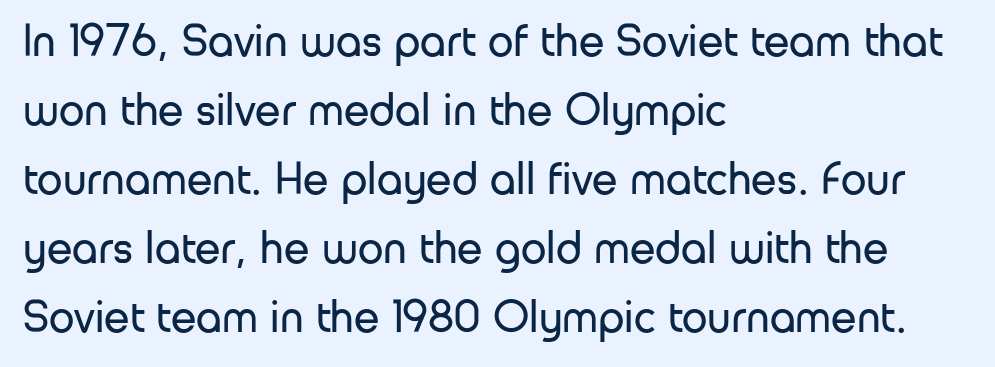
The cut favours lightness, reaching ordinary text weight at its darkest. Each line starts at the same left margin while the right side varies. Is this a fixed-width face? No — the glyphs have proportional, varying widths. This is the regular roman posture of the typeface. Does extra space separate the letters? No, they use regular spacing. The characters display no serif detailing; their extremities are plain.
